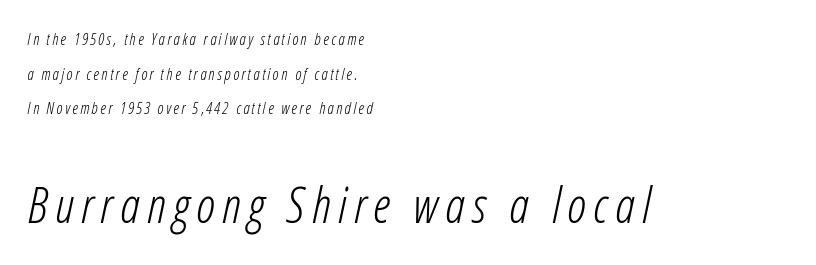
Leading is clearly above the norm, producing a sparse column. Just letters on the line, the space beneath them empty. Unbolded letterforms with no extra heft. You could not count columns in this text — the font is proportionally spaced. Leftover space on each line is placed entirely after the last word.
